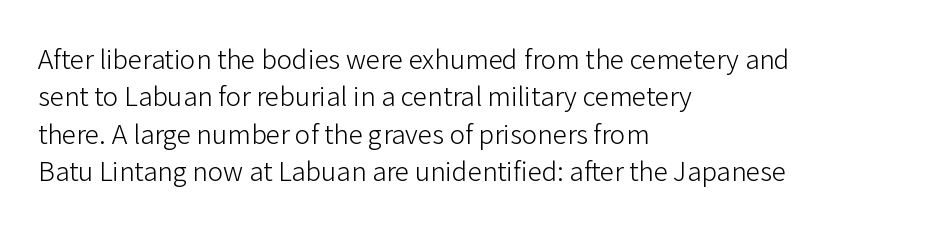
Is the letter spacing exaggerated? No — it looks like the ordinary default. This block has exactly the height ordinary leading produces. This is the regular roman posture of the typeface. Weight: not bold — regular or lighter.
